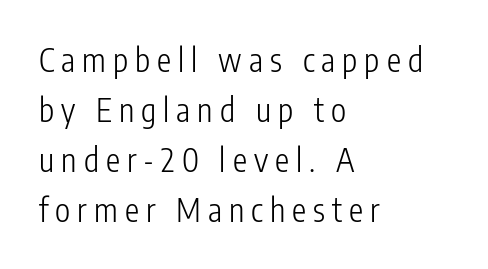
The image shows 32 px light, condensed sans-serif type, upright; set left-aligned, normal line spacing (1.56x), unusually wide letter spacing (+0.22 em), not underlined; low stroke contrast and a medium x-height.
